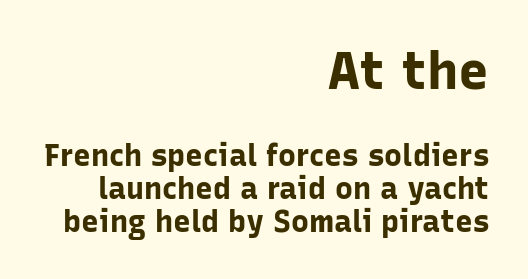
{"serif": "no", "italic": "no", "bold": "yes", "weight": "bold", "width": "normal", "stroke_contrast": "low", "x_height": "medium", "monospaced": "no", "underline": "no", "align": "right", "line_spacing": "tight", "line_spacing_ratio": 1.09, "letter_spacing": "normal", "letter_spacing_em": 0.0, "larger_block": "first", "size_ratio": 1.73, "glyph_px": 52}
